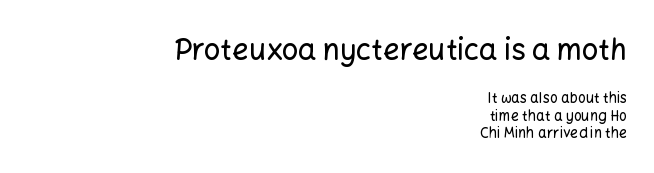
Style check: upright. Horizontal alignment here is rightward, an uncommon choice for prose. This is sans-serif lettering, the kind often seen on screens and signage. Size contrast runs from large at the top to small at the bottom.
